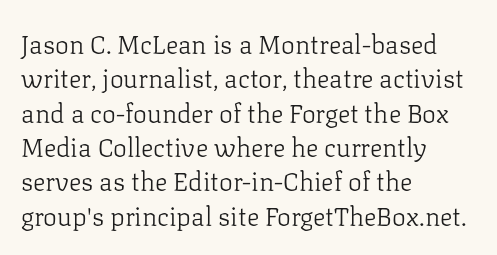
{"italic": "no", "bold": "no", "underline": "no", "align": "left", "line_spacing": "normal", "line_spacing_ratio": 1.32, "letter_spacing": "normal", "letter_spacing_em": 0.0, "glyph_px": 26}
